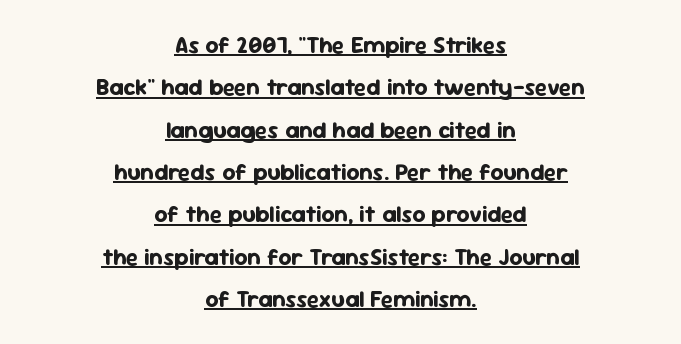
Q: Is the text bold? A: Yes.
Q: Is the text italic (slanted)? A: No, it is upright.
Q: Is the text underlined? A: Yes.
Q: How is the paragraph aligned? A: Centered.
Q: Is the spacing between letters normal or unusually wide? A: Normal.
